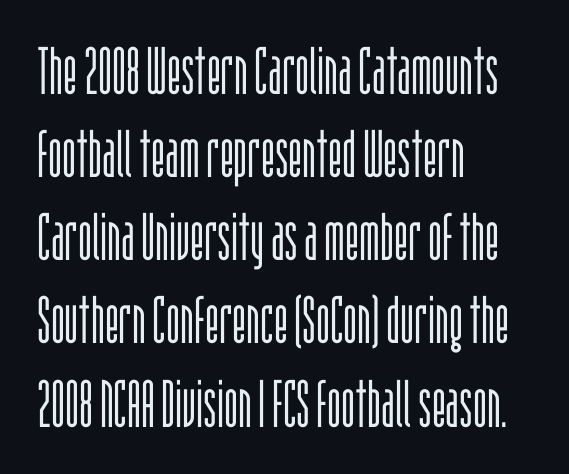
The image shows 66 px light, condensed sans-serif type, upright; set left-aligned, normal line spacing (1.26x), normal letter spacing, not underlined; low stroke contrast and a large x-height.
